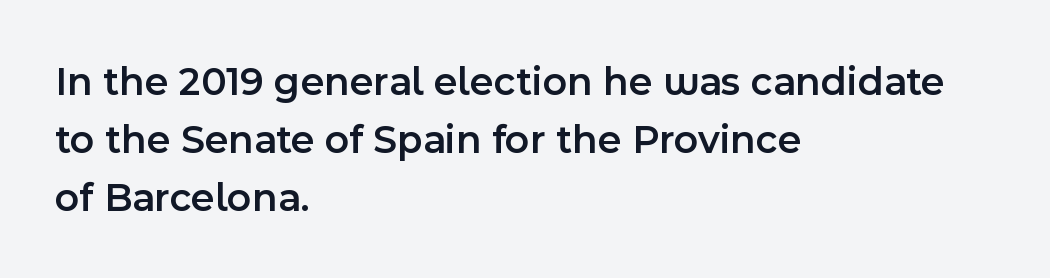
The image shows 41 px semibold sans-serif type, upright; set left-aligned, normal line spacing (1.42x), normal letter spacing, not underlined; a medium x-height.
